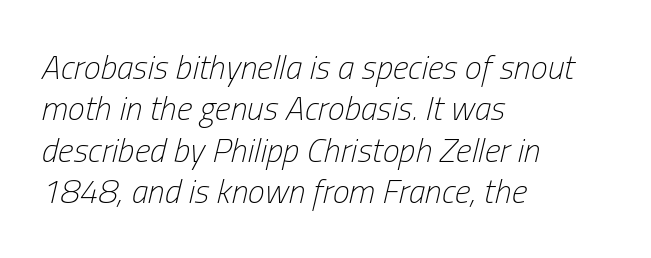
{"italic": "yes", "lean": "right", "slant_degrees": 13, "bold": "no", "weight": "light", "width": "condensed", "stroke_contrast": "low", "x_height": "medium", "monospaced": "no", "underline": "no", "align": "left", "line_spacing_ratio": 1.22, "letter_spacing": "normal", "letter_spacing_em": 0.0, "glyph_px": 34}
